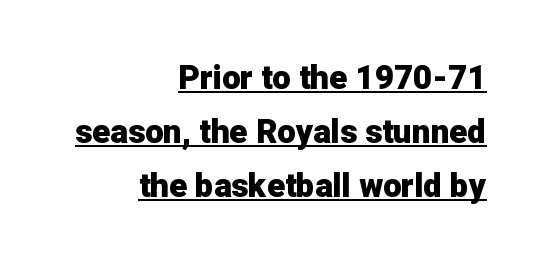
Rows of type keep a routine distance in the vertical direction. Honestly, the letter spacing is just normal — you wouldn't notice it. Is this a fixed-width face? No — the glyphs have proportional, varying widths. How heavy is the stroke? Heavy — this is a bold.
